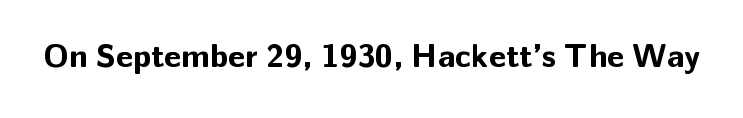
Q: Is the text bold? A: Yes.
Q: Is the text italic (slanted)? A: No, it is upright.
Q: Is the typeface a serif or a sans-serif typeface? A: Sans-serif.
Q: Is the text underlined? A: No.
Q: Is the spacing between letters normal or unusually wide? A: Normal.
Q: Width (condensed, normal, or wide)? A: Normal.
Q: Stroke contrast? A: Low.
Q: x-height? A: Medium.
Q: Monospaced? A: No.
